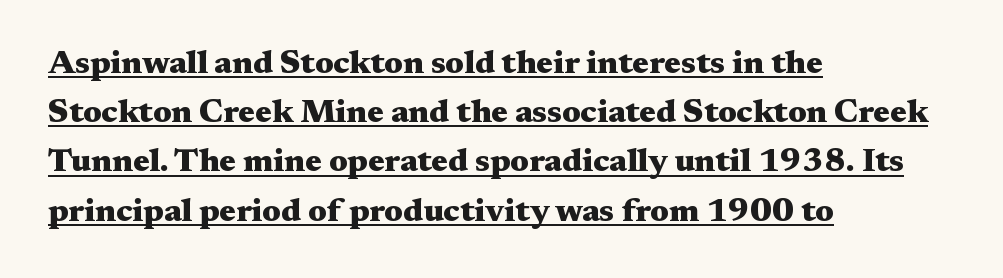
The font is running at its bold setting. The rendering uses natural spacing where letterforms have individual widths. The tracking reads as untouched default to a designer's eye. The type family on display is of the serif kind. Reading down the block, your eye returns to a fixed left position each line. Glance below the letters and you will spot a drawn line.
